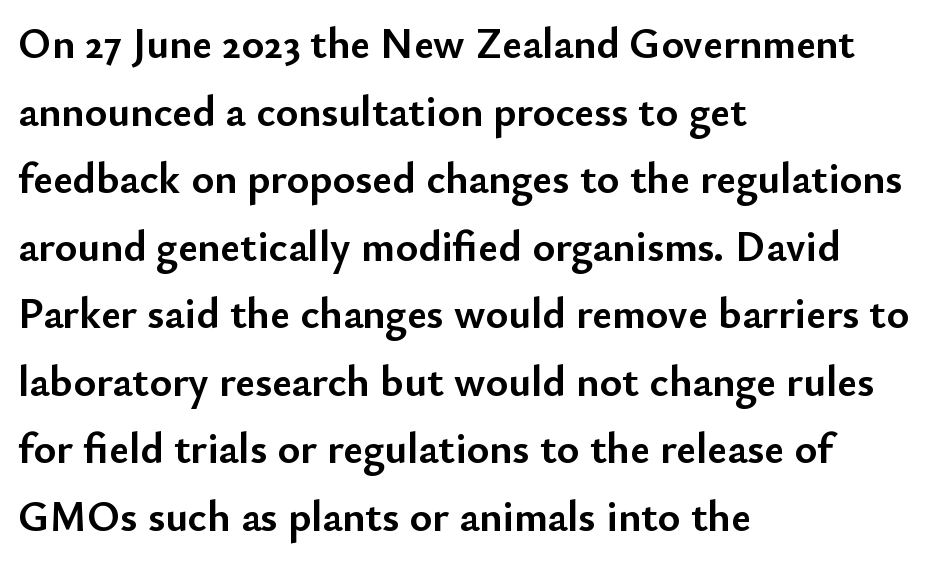
Q: Is the text bold? A: Yes.
Q: Is the text italic (slanted)? A: No, it is upright.
Q: Is the typeface a serif or a sans-serif typeface? A: Sans-serif.
Q: Is the text underlined? A: No.
Q: How is the paragraph aligned? A: Left-aligned.
Q: Is the spacing between letters normal or unusually wide? A: Normal.
Q: Is the spacing between lines tight, normal or loose? A: Normal.
Q: Width (condensed, normal, or wide)? A: Normal.
Q: Stroke contrast? A: Low.
Q: x-height? A: Small.
Q: Monospaced? A: No.
